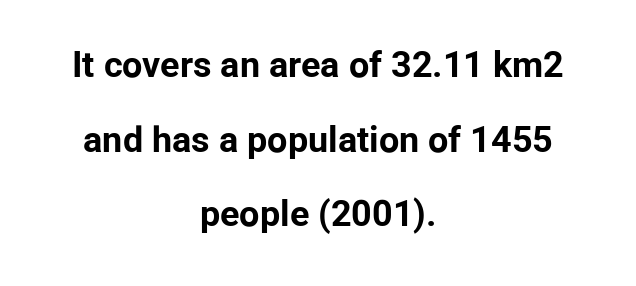
{"serif": "no", "italic": "no", "bold": "yes", "weight": "bold", "width": "normal", "stroke_contrast": "low", "x_height": "medium", "monospaced": "no", "underline": "no", "align": "center", "line_spacing": "loose", "line_spacing_ratio": 2.07, "letter_spacing": "normal", "letter_spacing_em": 0.0, "glyph_px": 36}
